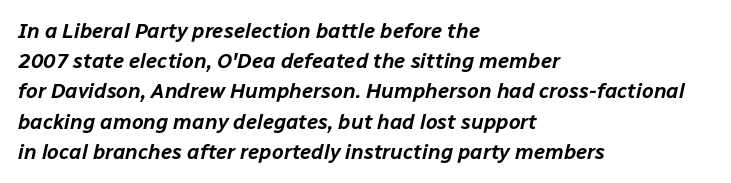
The image shows 21 px text type, italic (leaning right); set left-aligned, normal line spacing (1.44x), normal letter spacing, not underlined.
